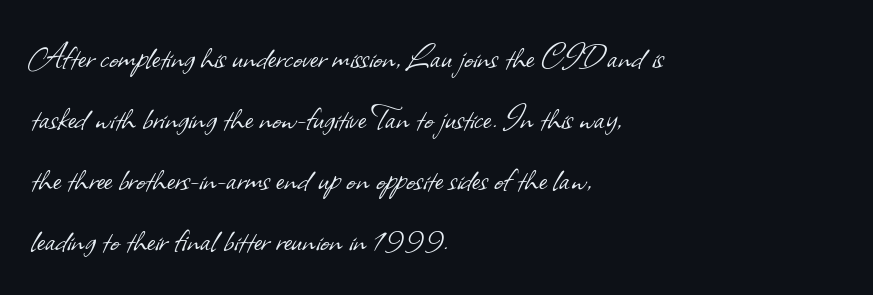
Words appear dense and cohesive because spacing is normal. The text was rendered using a sans face with plain stroke endings. Honestly, there is no underline to notice here at all. Evenly set lines give the paragraph a standard silhouette. Each letter keeps its own natural width here, so spacing adapts to shape.
